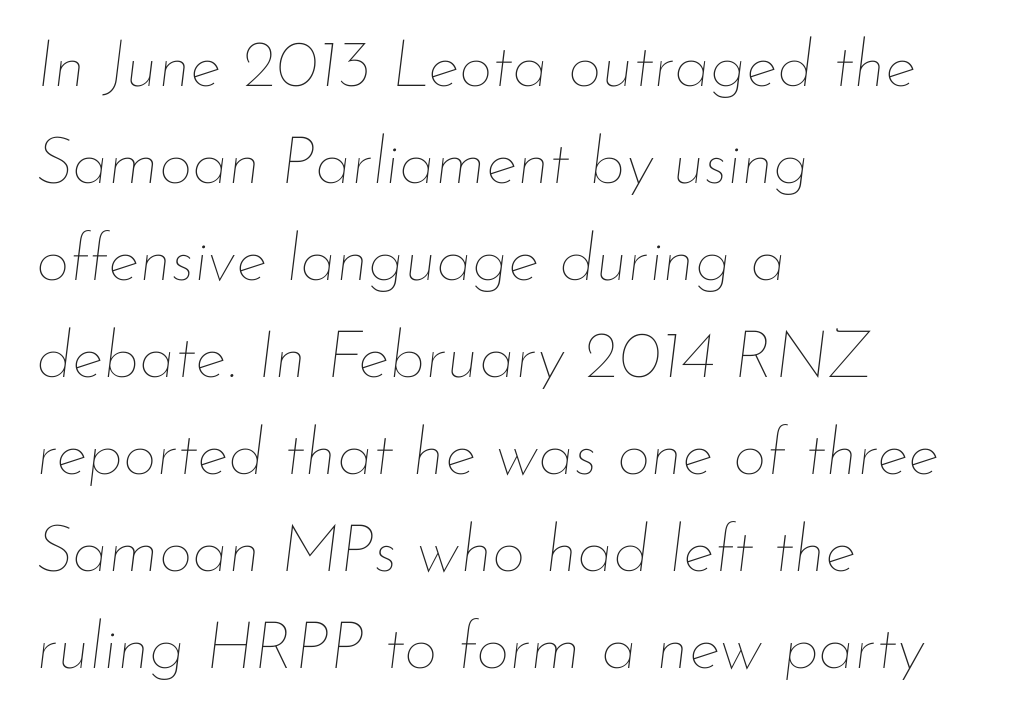
The image shows 66 px thin type, italic (leaning right); set left-aligned, normal line spacing (1.47x), normal letter spacing, not underlined; low stroke contrast and a small x-height.
